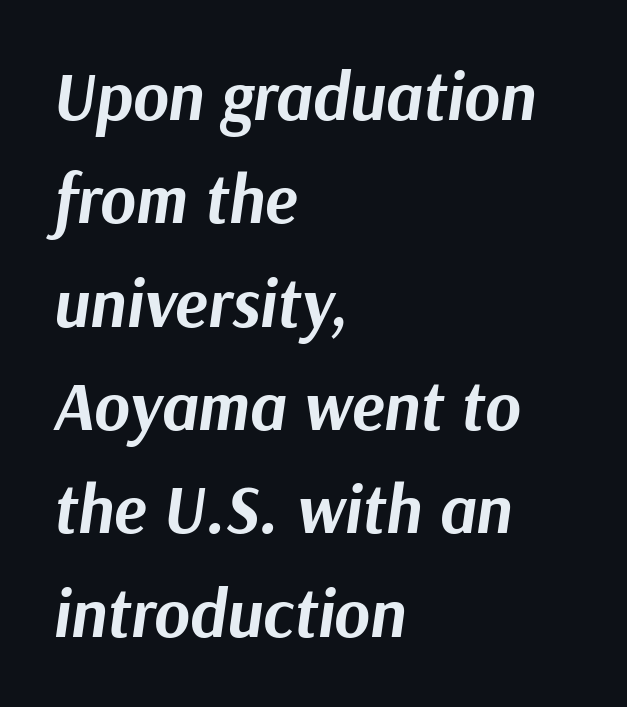
Successive baselines arrive at the customary interval. The characters look thick and weighty, a clear bold. Posture: slanted. Short note: letters normally spaced.
